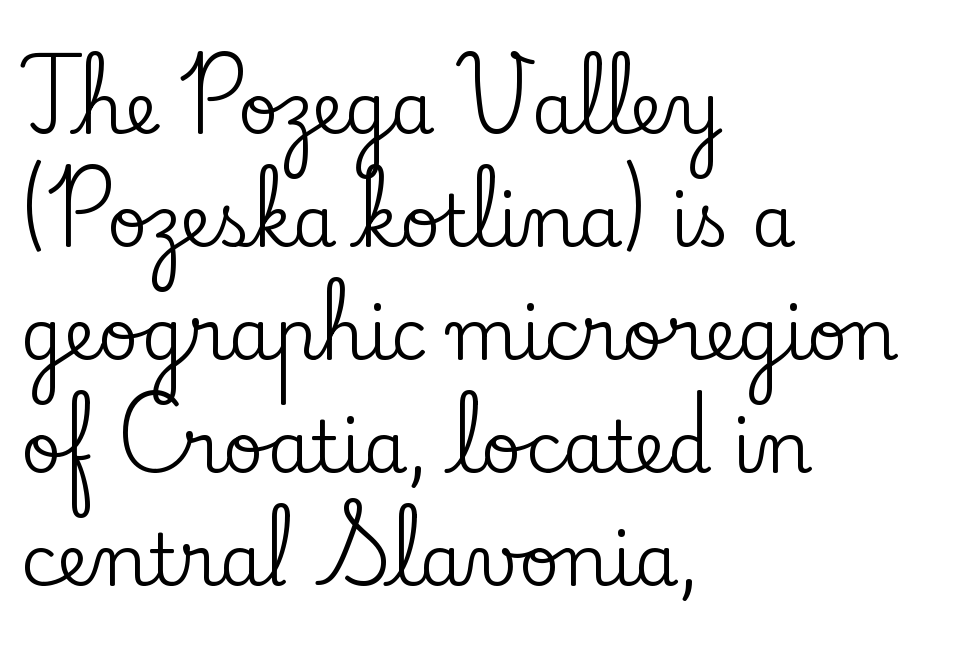
Do the letters lean? They stand straight. Is this a fixed-width face? No — the glyphs have proportional, varying widths. Check the space under the baseline: it is left empty. Caption: multi-line text, flush left, ragged right. The tracking reads as untouched default to a designer's eye. Typographically, this falls in the serif category.
